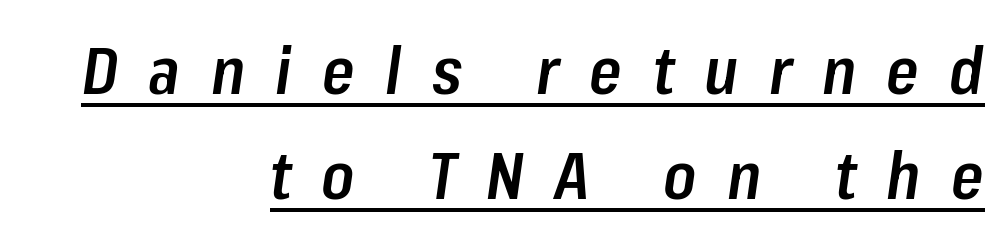
The image shows 66 px semibold, condensed type, italic (leaning right); set right-aligned, normal line spacing (1.59x), unusually wide letter spacing (+0.46 em), underlined; low stroke contrast and a medium x-height.
